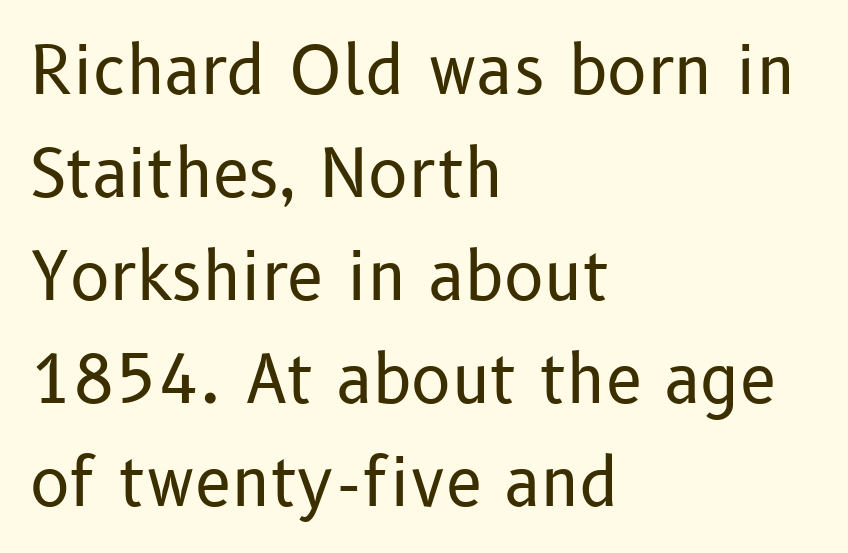
Q: Is the text bold? A: No.
Q: Is the text italic (slanted)? A: No, it is upright.
Q: Is the typeface a serif or a sans-serif typeface? A: Sans-serif.
Q: Is the text underlined? A: No.
Q: How is the paragraph aligned? A: Left-aligned.
Q: Is the spacing between letters normal or unusually wide? A: Normal.
Q: Is the spacing between lines tight, normal or loose? A: Normal.
Q: Width (condensed, normal, or wide)? A: Normal.
Q: Stroke contrast? A: Low.
Q: x-height? A: Medium.
Q: Monospaced? A: No.
